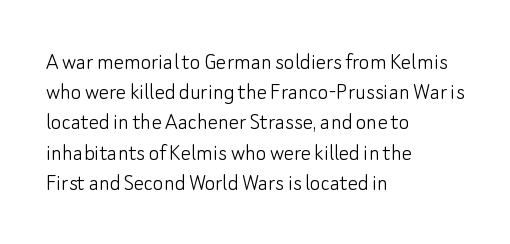
The image shows 25 px text type, upright; set left-aligned, line spacing 1.21x, normal letter spacing, not underlined.
